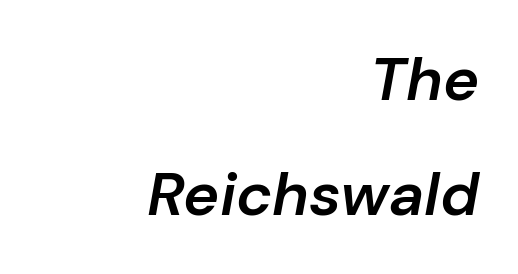
{"italic": "yes", "lean": "right", "slant_degrees": 10, "bold": "semi", "weight": "semibold", "width": "normal", "stroke_contrast": "low", "x_height": "medium", "monospaced": "no", "underline": "no", "align": "right", "line_spacing_ratio": 1.89, "letter_spacing": "normal", "letter_spacing_em": 0.0, "glyph_px": 61}
